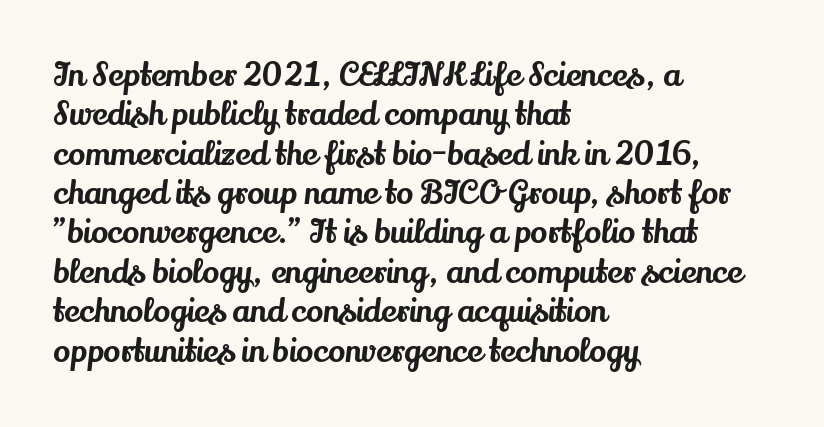
Q: Is the text italic (slanted)? A: Yes.
Q: Is the typeface a serif or a sans-serif typeface? A: Serif.
Q: Is the text underlined? A: No.
Q: How is the paragraph aligned? A: Left-aligned.
Q: Is the spacing between letters normal or unusually wide? A: Normal.
Q: Width (condensed, normal, or wide)? A: Normal.
Q: Stroke contrast? A: Medium.
Q: x-height? A: Small.
Q: Monospaced? A: No.
